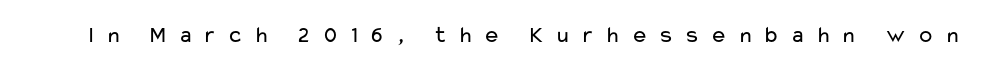
Letters rest on an invisible, unmarked baseline. Quick note: not italic, upright. Loose tracking; the words dissolve into strings of separated letters. Is this a heavy cut? Hardly; it is regular or lighter.
